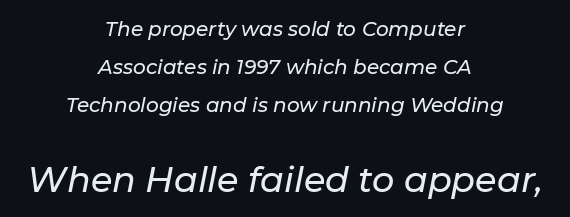
A typesetter would call this proportional, since set widths differ per character. Spacing between characters is what you'd get straight out of the box. Larger block? The one below; the one above is distinctly smaller. Each new line begins a long way beneath the previous one. Anything drawn beneath the words? Only blank space.
